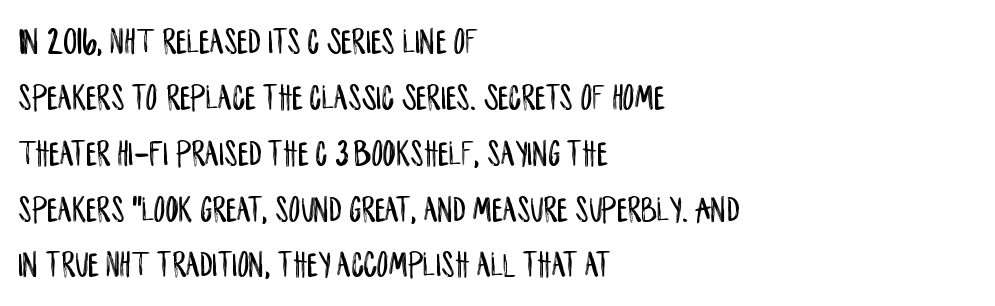
When letters stand straight like this, we call the style roman or upright. Tracking here is standard; glyphs follow each other at the usual distance. The glyphs are unaccompanied by any horizontal stroke below them. The paragraph shown leans on its left margin. The rendering uses a moderate line-height, typical for paragraphs. Here the designer chose a conventional face with non-uniform glyph widths.
